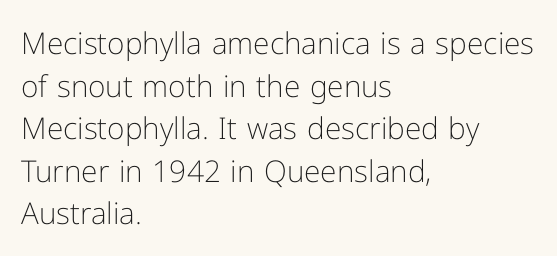
The image shows 30 px light sans-serif type, upright; set left-aligned, normal line spacing (1.42x), normal letter spacing, not underlined; low stroke contrast and a medium x-height.
